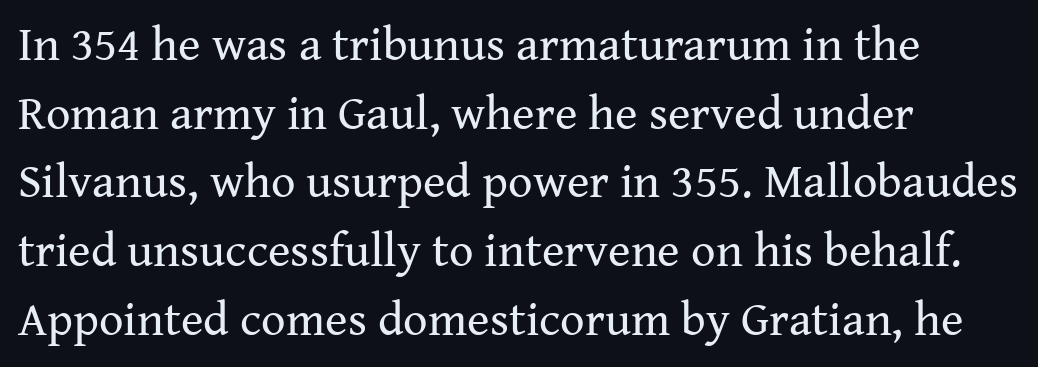
{"serif": "yes", "italic": "no", "bold": "no", "weight": "regular", "width": "normal", "stroke_contrast": "medium", "x_height": "medium", "monospaced": "no", "underline": "no", "align": "left", "line_spacing": "normal", "line_spacing_ratio": 1.43, "letter_spacing": "normal", "letter_spacing_em": 0.0, "glyph_px": 48}
